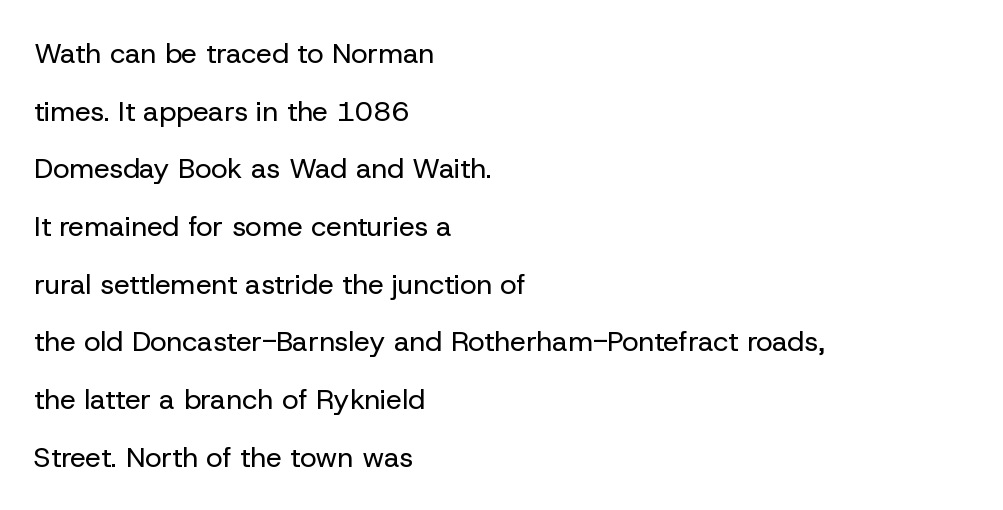
The image shows 28 px regular-weight sans-serif type, upright; set left-aligned, loose line spacing (2.06x), normal letter spacing, not underlined; low stroke contrast and a medium x-height.
